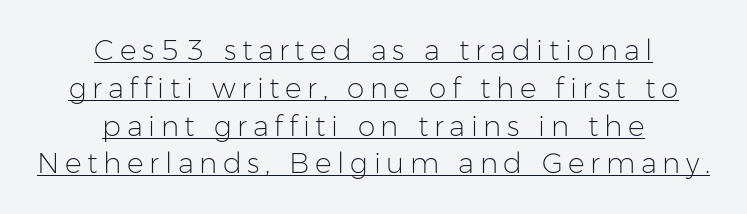
The image shows 28 px light sans-serif type, upright; set centered, normal line spacing (1.35x), unusually wide letter spacing (+0.2 em), underlined; low stroke contrast and a medium x-height.
